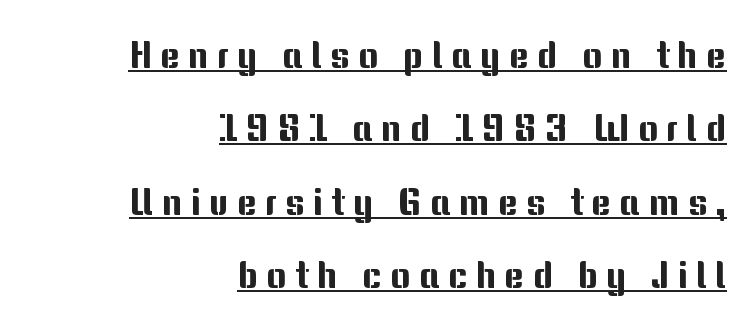
Is this a fixed-width face? No — the glyphs have proportional, varying widths. Quick note: not italic, upright. These lines have a slow, spaced-out rhythm from letter to letter. Unlike a traditional serif, this face leaves its strokes unadorned. The paragraph shown leans on its right margin. Leading is clearly above the norm, producing a sparse column.
